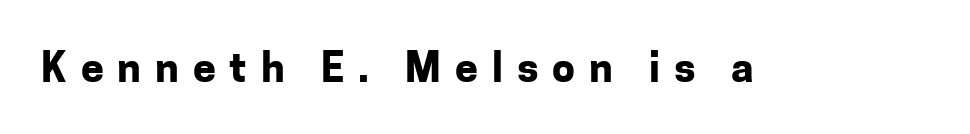
The image shows 41 px bold sans-serif type, upright; set unusually wide letter spacing (+0.34 em), not underlined; low stroke contrast and a medium x-height.
